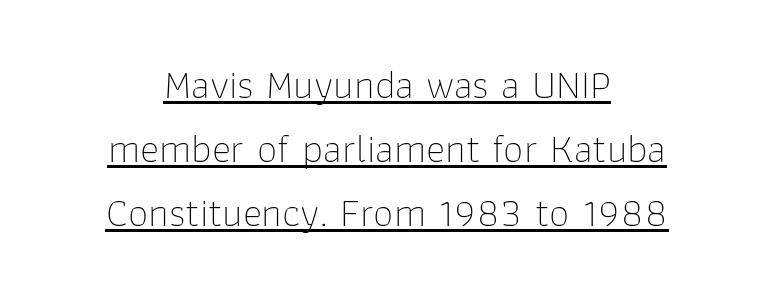
Does the copy run flush right? No — it is centered line by line. The letters sit at their default tracking, neither squeezed nor spread. This is roman type, the default non-slanted kind. Character widths vary here, with narrow letters taking less room than wide ones. Note: no serifs on the glyphs.
